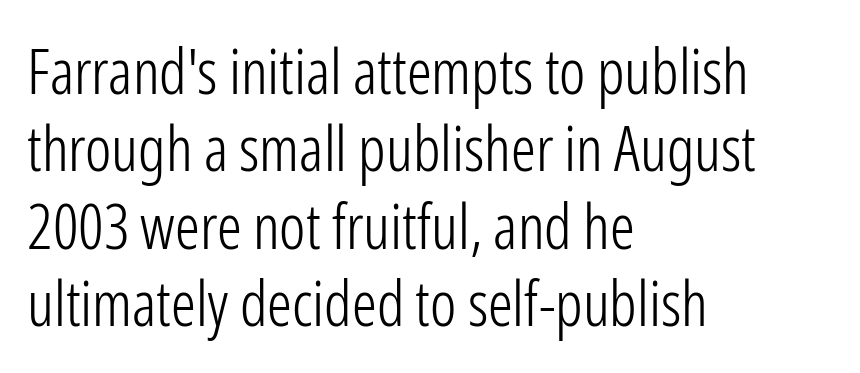
The line-height multiplier appears to be the usual default. Proportional: the letters do not fall into vertical columns. Type without underlining. Italic: no, the glyphs are upright roman. Serif or sans? Sans — the stroke terminals are bare. Left-aligned paragraph, ragged on the right.
